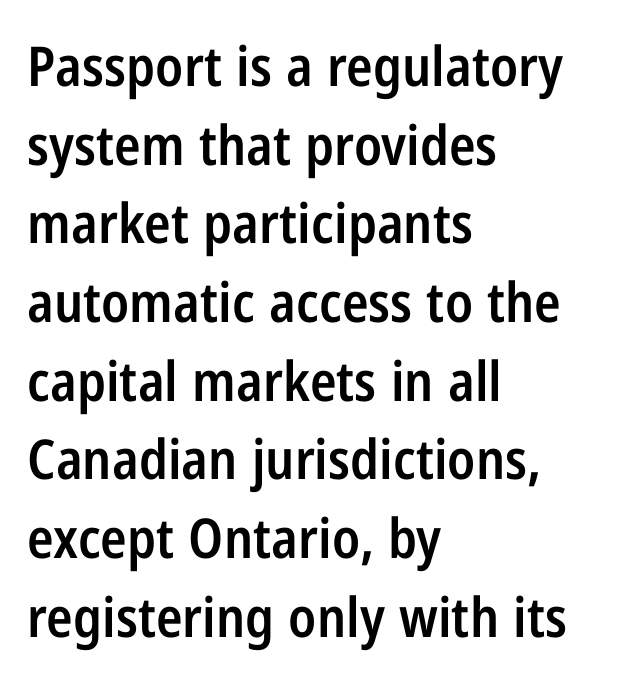
{"serif": "no", "italic": "no", "bold": "semi", "weight": "semibold", "width": "condensed", "stroke_contrast": "low", "x_height": "medium", "monospaced": "no", "underline": "no", "align": "left", "line_spacing": "normal", "line_spacing_ratio": 1.43, "letter_spacing": "normal", "letter_spacing_em": 0.0, "glyph_px": 55}
